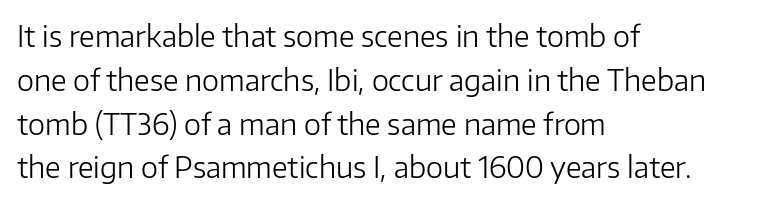
{"serif": "no", "italic": "no", "bold": "no", "weight": "light", "width": "normal", "stroke_contrast": "low", "x_height": "medium", "monospaced": "no", "underline": "no", "align": "left", "line_spacing": "normal", "line_spacing_ratio": 1.51, "letter_spacing": "normal", "letter_spacing_em": 0.0, "glyph_px": 29}
